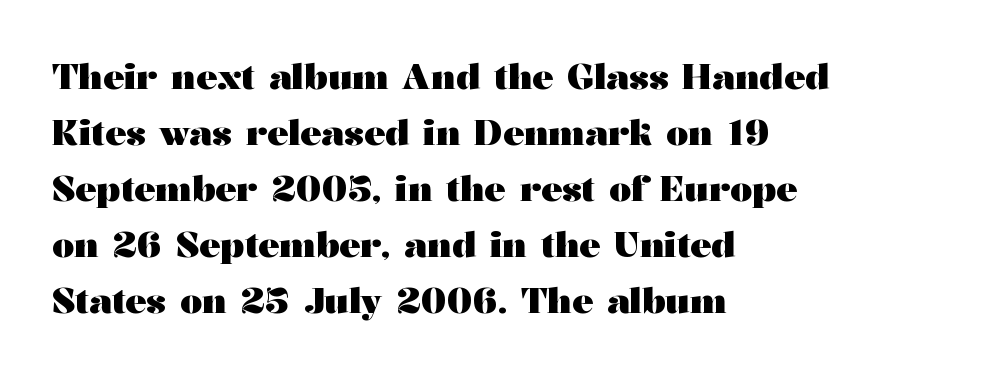
Q: Is the text bold? A: Yes.
Q: Is the text italic (slanted)? A: No, it is upright.
Q: Is the typeface a serif or a sans-serif typeface? A: Serif.
Q: Is the text underlined? A: No.
Q: How is the paragraph aligned? A: Left-aligned.
Q: Is the spacing between letters normal or unusually wide? A: Normal.
Q: Is the spacing between lines tight, normal or loose? A: Normal.
Q: Width (condensed, normal, or wide)? A: Wide.
Q: Stroke contrast? A: Medium.
Q: x-height? A: Medium.
Q: Monospaced? A: No.
